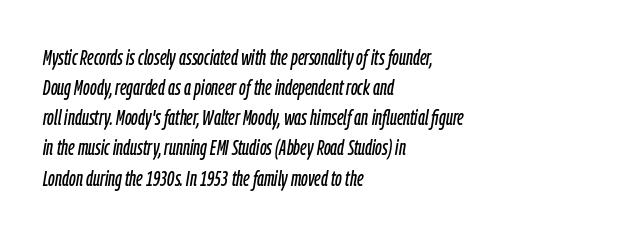
The image shows 22 px text type, italic (leaning right); set left-aligned, normal line spacing (1.37x), normal letter spacing, not underlined.
